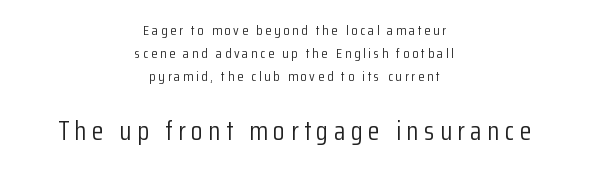
The leading is moderate, giving the passage an even texture. Honestly, the letter spacing is so wide it's the main thing you notice. No word sits above an underline. If you folded the block vertically in half, each line would mirror itself in length. The emphasis by scale lands on block number two, below.
